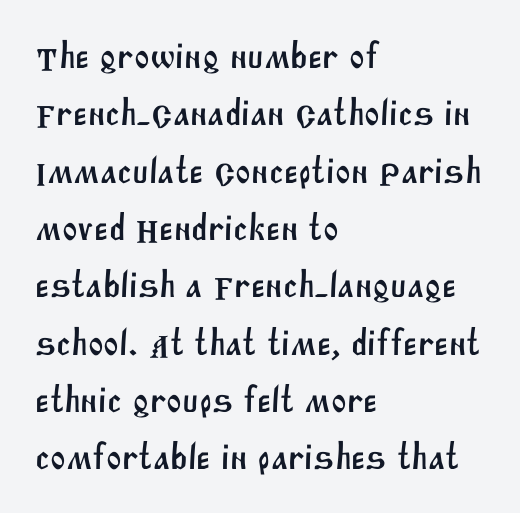
Q: Is the typeface a serif or a sans-serif typeface? A: Sans-serif.
Q: Is the text underlined? A: No.
Q: How is the paragraph aligned? A: Left-aligned.
Q: Is the spacing between letters normal or unusually wide? A: Normal.
Q: Is the spacing between lines tight, normal or loose? A: Normal.
Q: Width (condensed, normal, or wide)? A: Normal.
Q: Stroke contrast? A: Medium.
Q: x-height? A: Large.
Q: Monospaced? A: No.
